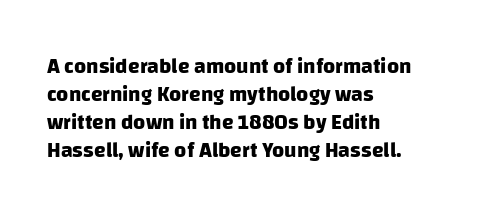
Short and long lines alike share a common starting point at left. Every letter is thick-stroked: bold, no question. Interline gaps are of average width in this sample. Quick note: underline off.
